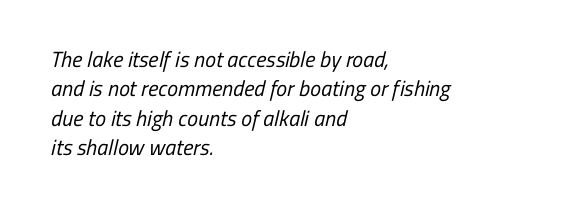
The image shows 22 px text type; set left-aligned, normal line spacing (1.34x), normal letter spacing, not underlined.
